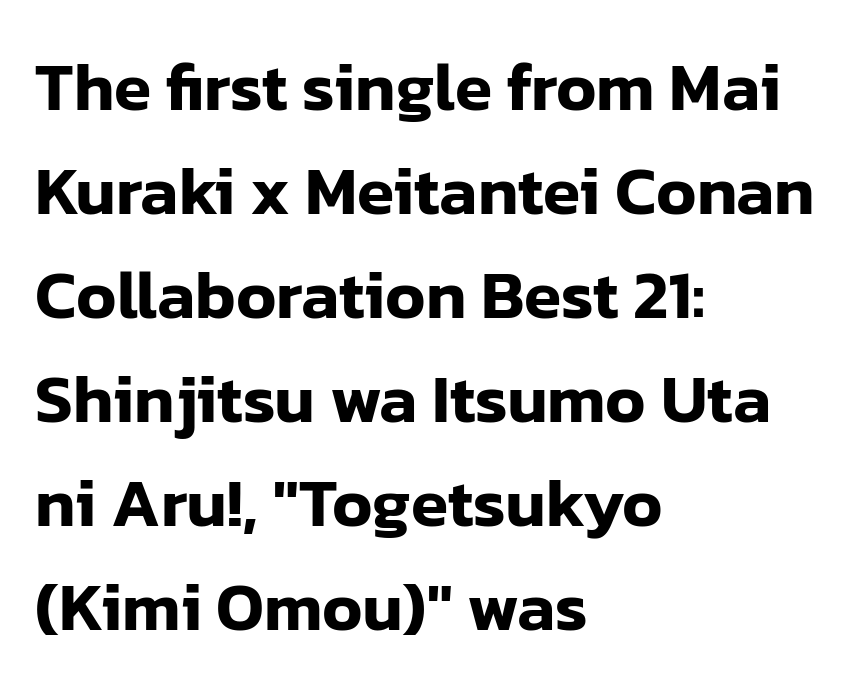
The image shows 68 px sans-serif type, upright; set left-aligned, normal line spacing (1.53x), normal letter spacing, not underlined; low stroke contrast and a medium x-height.
